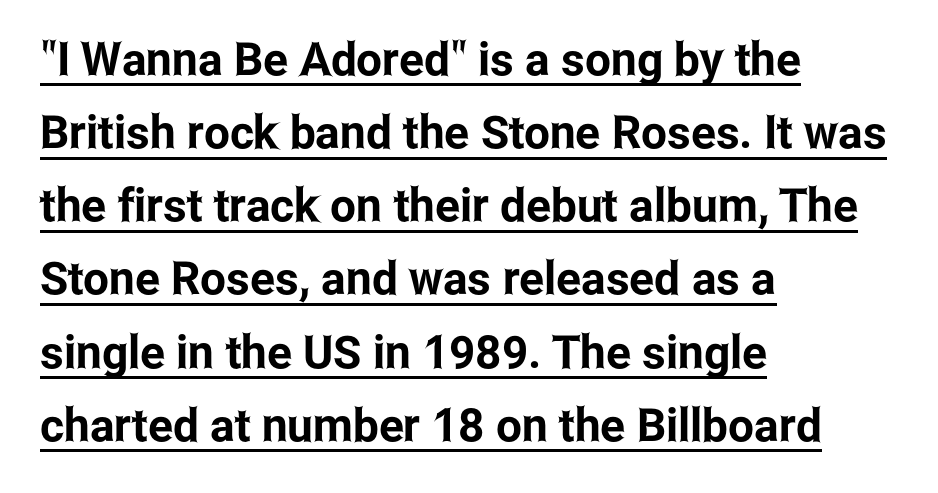
The image shows 46 px condensed sans-serif type, upright; set left-aligned, normal line spacing (1.59x), normal letter spacing, underlined; low stroke contrast and a medium x-height.
